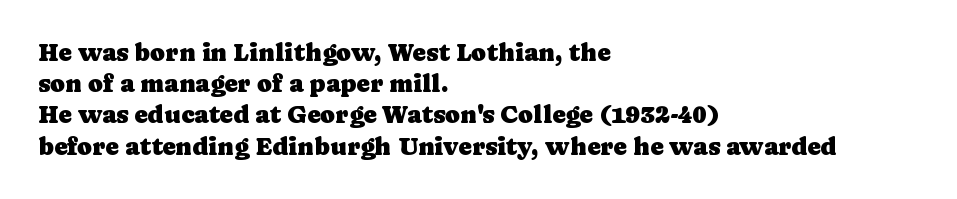
Q: Is the text italic (slanted)? A: No, it is upright.
Q: Is the text underlined? A: No.
Q: How is the paragraph aligned? A: Left-aligned.
Q: Is the spacing between letters normal or unusually wide? A: Normal.
Q: Is the spacing between lines tight, normal or loose? A: Normal.
